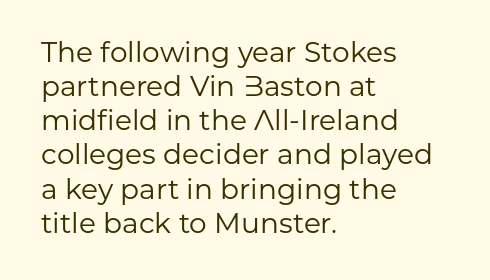
Tracking here is standard; glyphs follow each other at the usual distance. This rendering employs a face without finishing strokes, i.e., a sans-serif. Is the block centered? No — it sits flush against the left margin. Underlining? Definitely not there.
